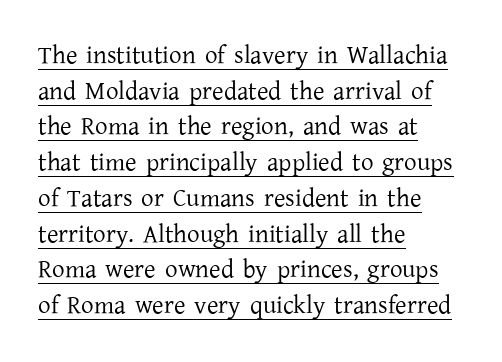
The strokes carry an ordinary text weight at most. Notice how a bar underscores the lettering throughout. The rendering keeps characters at their native spacing. Italic? Not at all — the glyphs are vertical. Regular leading. Horizontal alignment here is leftward, the default for most running prose.
